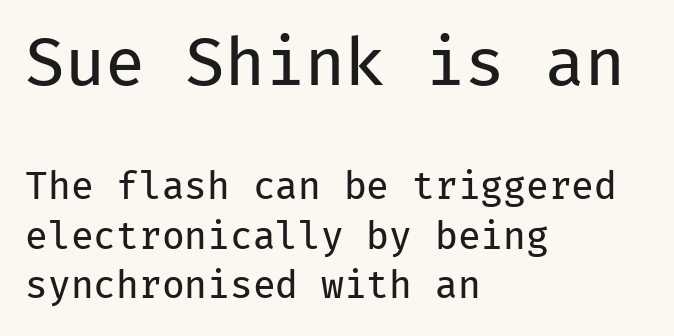
{"serif": "no", "italic": "no", "bold": "no", "weight": "regular", "width": "normal", "stroke_contrast": "low", "x_height": "medium", "monospaced": "yes", "underline": "no", "align": "left", "line_spacing": "normal", "line_spacing_ratio": 1.34, "letter_spacing": "normal", "letter_spacing_em": 0.0, "larger_block": "first", "size_ratio": 1.76, "glyph_px": 65}
